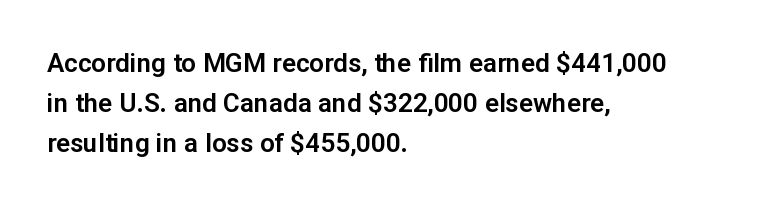
{"italic": "no", "underline": "no", "align": "left", "line_spacing": "normal", "line_spacing_ratio": 1.53, "letter_spacing": "normal", "letter_spacing_em": 0.0, "glyph_px": 26}
